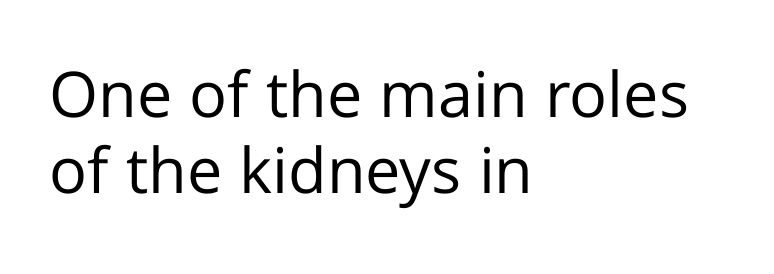
{"serif": "no", "italic": "no", "bold": "no", "weight": "regular", "width": "normal", "stroke_contrast": "low", "x_height": "medium", "monospaced": "no", "underline": "no", "align": "left", "line_spacing_ratio": 1.21, "letter_spacing": "normal", "letter_spacing_em": 0.0, "glyph_px": 63}
